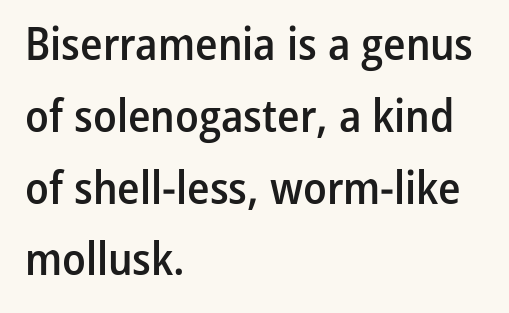
Look at the tracking — it's just the regular setting, nothing added. Looks like regular typesetting: each glyph gets only the width it needs. Font category for this specimen: sans-serif. Caption: semibold face, moderately heavy strokes.
